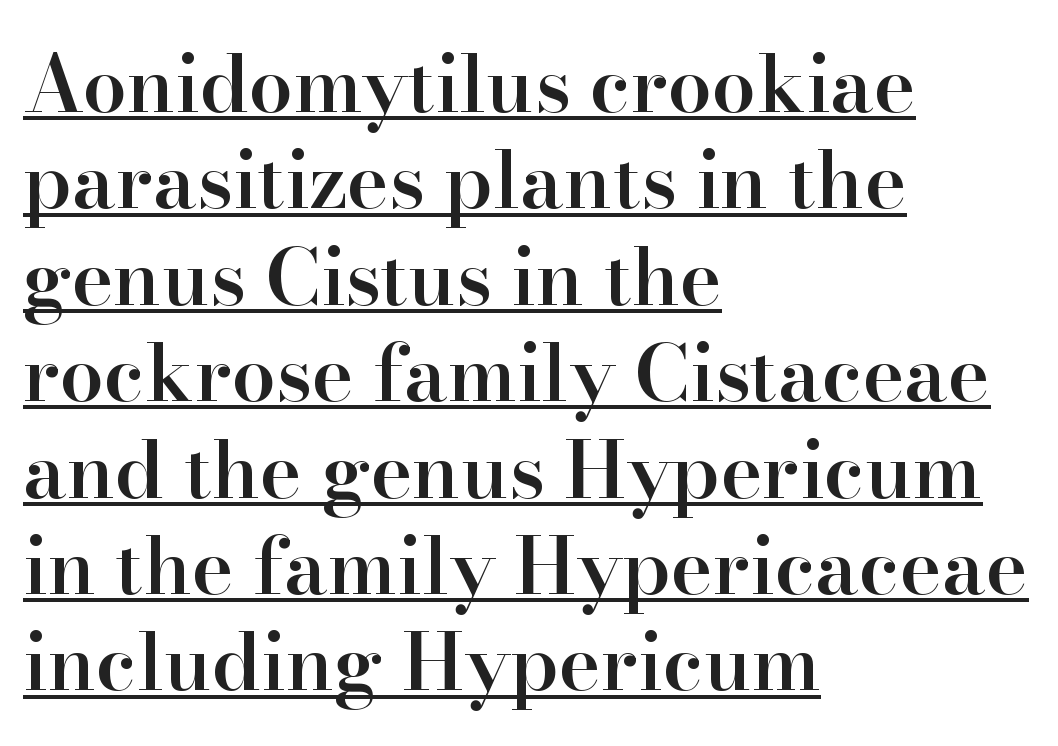
A continuous stroke trails under the words, as in a hyperlink. The rendering shows small feet on the letterforms — a serif design. Left-aligned paragraph, ragged on the right. Here the glyphs are tracked normally, forming tight word shapes. The letters advance in unequal steps, a hallmark of proportional type. These lines were composed using upright roman letters.
